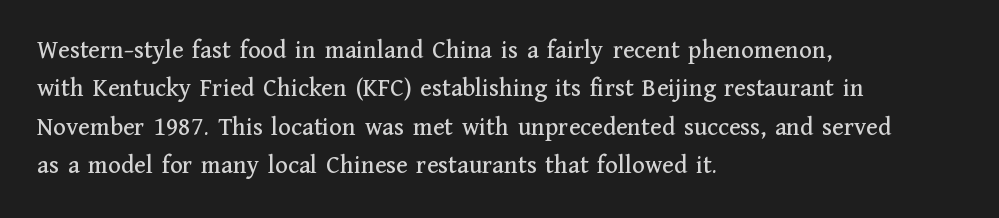
Q: Is the text italic (slanted)? A: No, it is upright.
Q: Is the text underlined? A: No.
Q: How is the paragraph aligned? A: Left-aligned.
Q: Is the spacing between letters normal or unusually wide? A: Normal.
Q: Is the spacing between lines tight, normal or loose? A: Normal.
